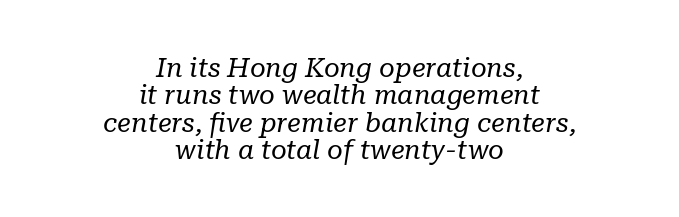
The image shows 27 px text type, italic (leaning right); set centered, tight line spacing (1.01x), normal letter spacing, not underlined.
